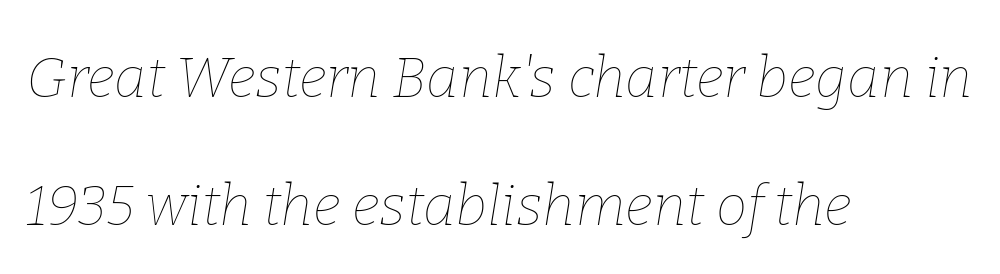
{"italic": "yes", "lean": "right", "slant_degrees": 9, "bold": "no", "weight": "thin", "width": "normal", "stroke_contrast": "low", "x_height": "medium", "monospaced": "no", "underline": "no", "align": "left", "line_spacing": "loose", "line_spacing_ratio": 2.29, "letter_spacing": "normal", "letter_spacing_em": 0.0, "glyph_px": 56}
